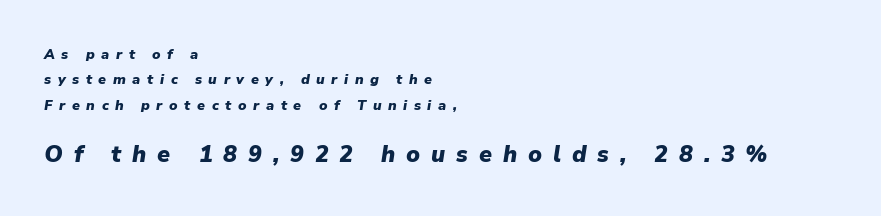
Q: Is the text bold? A: Yes.
Q: Is the text italic (slanted)? A: Yes, it leans right by about 9 degrees.
Q: Is the text underlined? A: No.
Q: How is the paragraph aligned? A: Left-aligned.
Q: Is the spacing between letters normal or unusually wide? A: Unusually wide.
Q: Which block of text is set in a larger size, the first (top) or the second (bottom)? A: The second (bottom) one.
